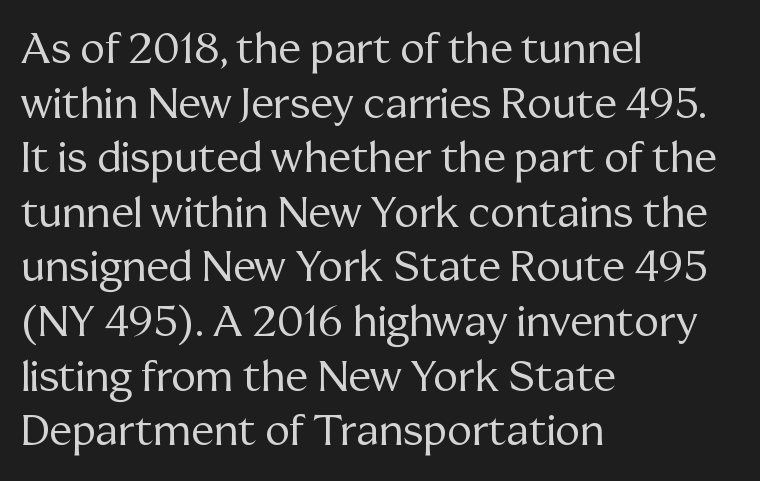
Q: Is the text bold? A: No.
Q: Is the text italic (slanted)? A: No, it is upright.
Q: Is the typeface a serif or a sans-serif typeface? A: Serif.
Q: Is the text underlined? A: No.
Q: How is the paragraph aligned? A: Left-aligned.
Q: Is the spacing between letters normal or unusually wide? A: Normal.
Q: Is the spacing between lines tight, normal or loose? A: Normal.
Q: Width (condensed, normal, or wide)? A: Normal.
Q: Stroke contrast? A: Medium.
Q: x-height? A: Medium.
Q: Monospaced? A: No.
